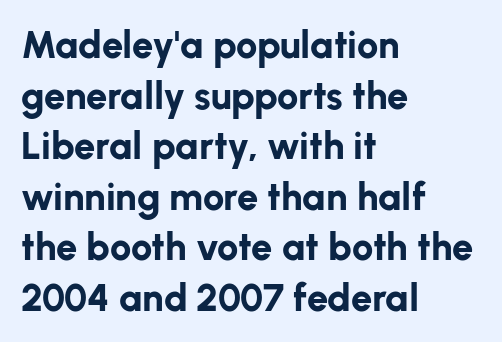
Q: Is the text bold? A: Yes.
Q: Is the text italic (slanted)? A: No, it is upright.
Q: Is the typeface a serif or a sans-serif typeface? A: Sans-serif.
Q: Is the text underlined? A: No.
Q: How is the paragraph aligned? A: Left-aligned.
Q: Is the spacing between letters normal or unusually wide? A: Normal.
Q: Is the spacing between lines tight, normal or loose? A: Normal.
Q: Width (condensed, normal, or wide)? A: Normal.
Q: Stroke contrast? A: Low.
Q: x-height? A: Medium.
Q: Monospaced? A: No.
